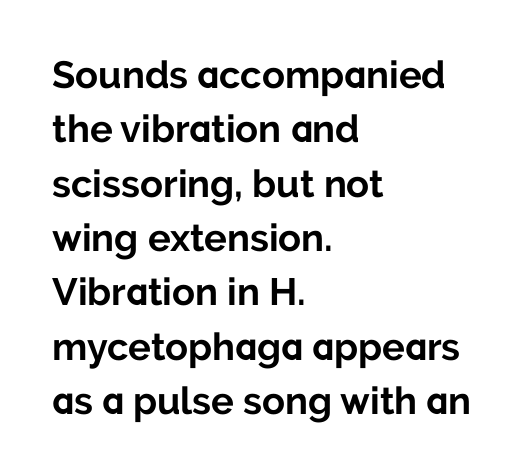
The image shows 38 px bold sans-serif type, upright; set left-aligned, normal line spacing (1.43x), normal letter spacing, not underlined; low stroke contrast and a medium x-height.
